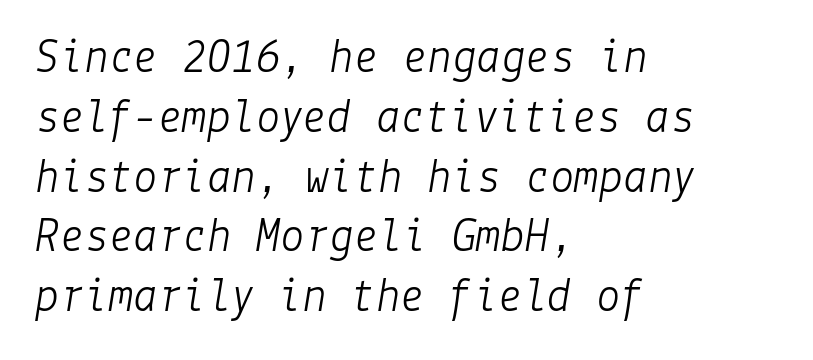
The image shows 49 px light type, italic (leaning right); set left-aligned, line spacing 1.22x, normal letter spacing, not underlined; low stroke contrast and a medium x-height.
